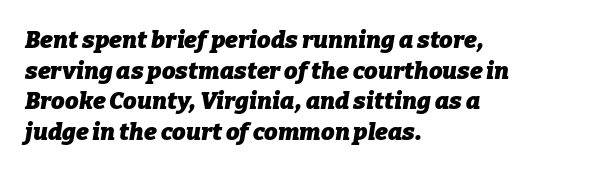
The foot of each line stays bare and open. A dark, heavy texture on the line: the type is bold. The tracking reads as untouched default to a designer's eye. Italic? Definitely — the glyphs are oblique.
